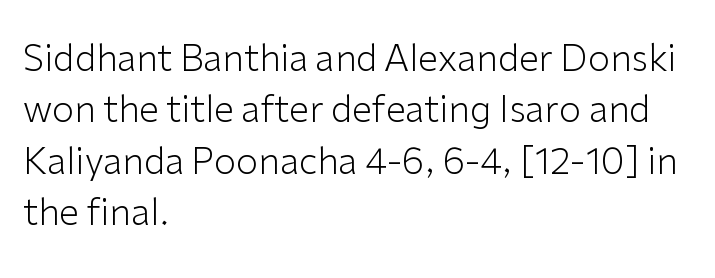
A typesetter would call this proportional, since set widths differ per character. No feet cap the strokes, marking this as sans-serif type. A quiet, ordinary-to-light weight characterises the typeface. This rendering features lettering with no underline. Rows of type keep a routine distance in the vertical direction.
